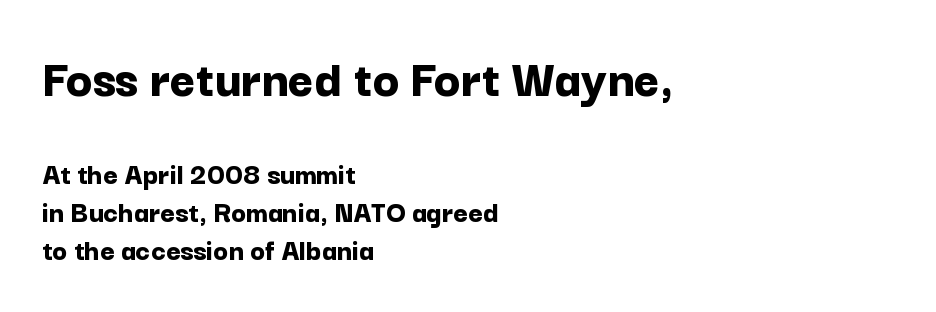
{"serif": "no", "italic": "no", "bold": "yes", "weight": "bold", "width": "normal", "stroke_contrast": "low", "x_height": "medium", "monospaced": "no", "underline": "no", "align": "left", "line_spacing_ratio": 1.22, "letter_spacing": "normal", "letter_spacing_em": 0.0, "larger_block": "first", "size_ratio": 1.77, "glyph_px": 55}
